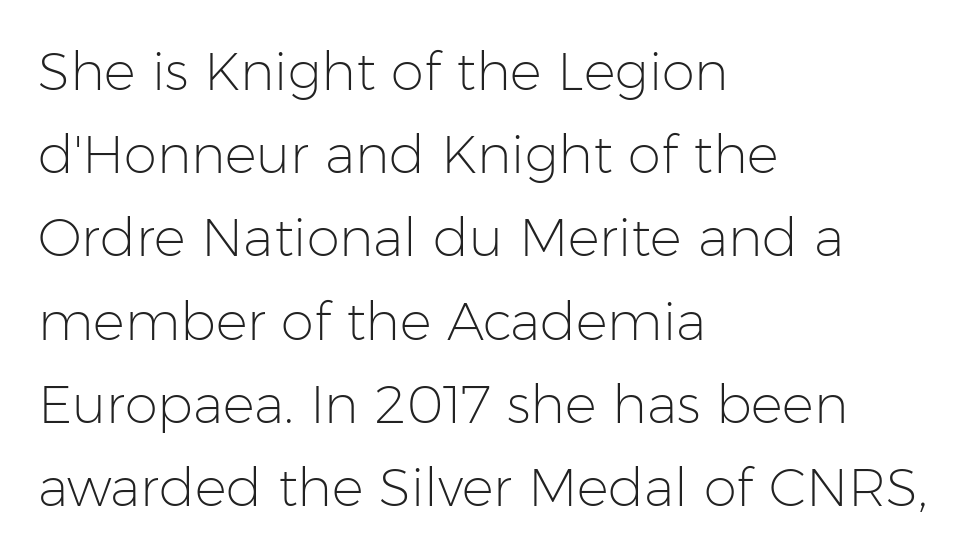
The image shows 53 px light sans-serif type, upright; set left-aligned, normal line spacing (1.57x), normal letter spacing, not underlined; low stroke contrast and a medium x-height.
